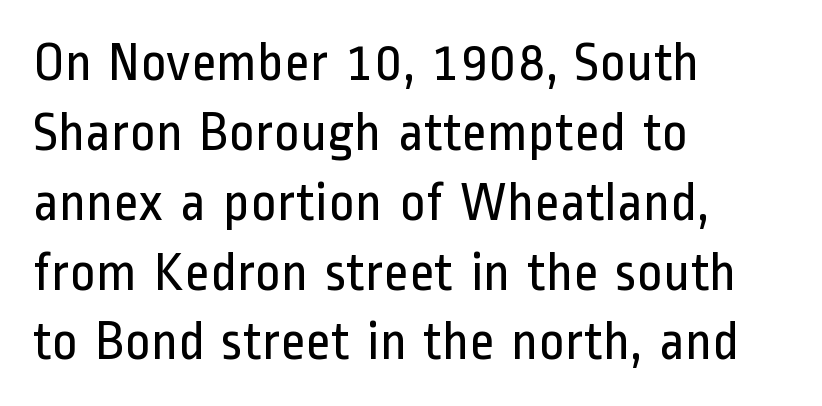
Q: Is the text bold? A: No.
Q: Is the text italic (slanted)? A: No, it is upright.
Q: Is the typeface a serif or a sans-serif typeface? A: Sans-serif.
Q: Is the text underlined? A: No.
Q: How is the paragraph aligned? A: Left-aligned.
Q: Is the spacing between letters normal or unusually wide? A: Normal.
Q: Is the spacing between lines tight, normal or loose? A: Normal.
Q: Width (condensed, normal, or wide)? A: Condensed.
Q: Stroke contrast? A: Low.
Q: x-height? A: Medium.
Q: Monospaced? A: No.
